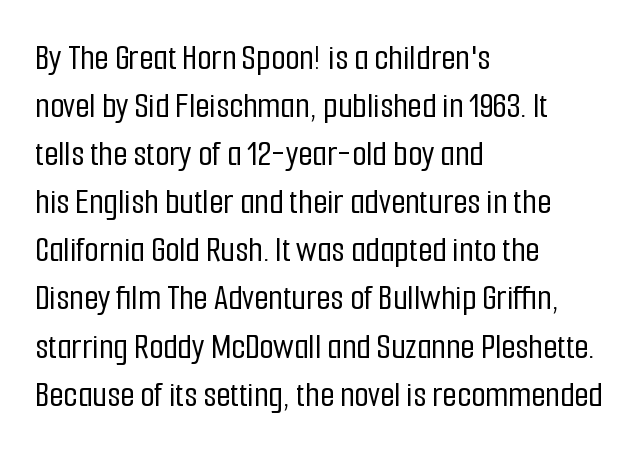
The image shows 37 px condensed sans-serif type, upright; set left-aligned, normal line spacing (1.3x), normal letter spacing, not underlined; low stroke contrast and a medium x-height.
